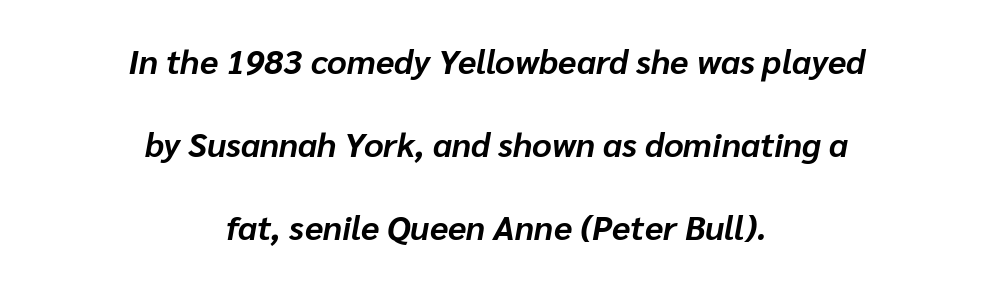
The image shows 34 px bold type, italic (leaning right); set centered, loose line spacing (2.44x), normal letter spacing, not underlined; low stroke contrast and a medium x-height.
